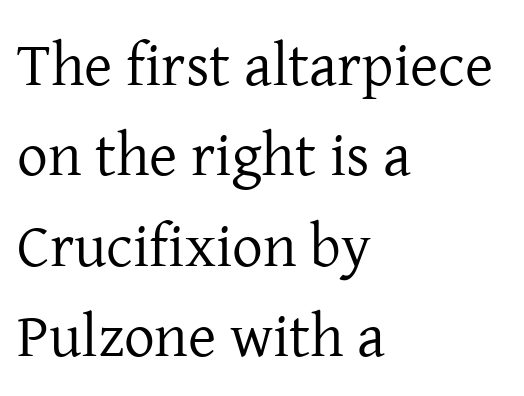
{"serif": "yes", "italic": "no", "bold": "no", "weight": "regular", "width": "normal", "stroke_contrast": "low", "x_height": "medium", "monospaced": "no", "underline": "no", "align": "left", "line_spacing": "normal", "line_spacing_ratio": 1.48, "letter_spacing": "normal", "letter_spacing_em": 0.0, "glyph_px": 61}
